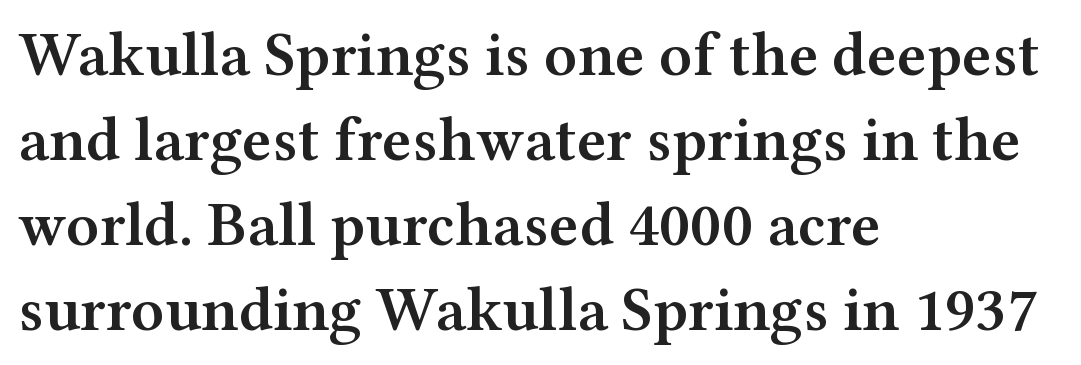
The image shows 63 px semibold, wide serif type, upright; set left-aligned, normal line spacing (1.35x), normal letter spacing, not underlined; medium stroke contrast and a medium x-height.
